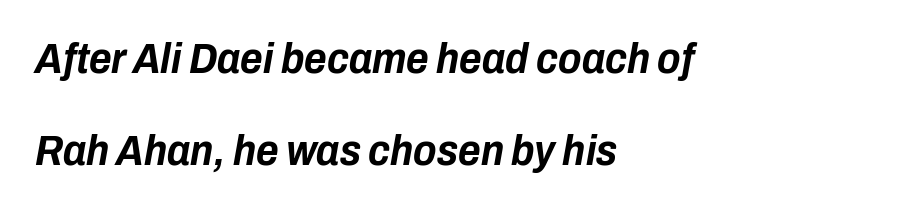
Q: Is the text bold? A: Yes.
Q: Is the text italic (slanted)? A: Yes, it leans right by about 10 degrees.
Q: Is the text underlined? A: No.
Q: How is the paragraph aligned? A: Left-aligned.
Q: Is the spacing between letters normal or unusually wide? A: Normal.
Q: Is the spacing between lines tight, normal or loose? A: Loose.
Q: Width (condensed, normal, or wide)? A: Condensed.
Q: Stroke contrast? A: Low.
Q: x-height? A: Medium.
Q: Monospaced? A: No.
